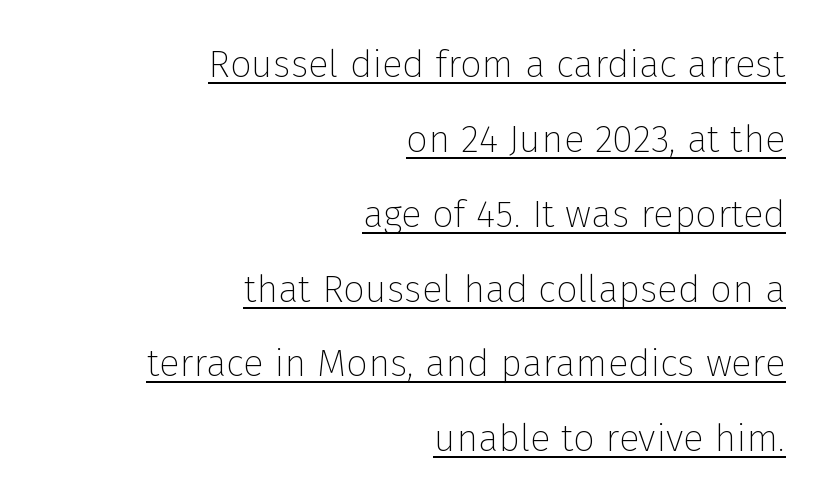
The image shows 38 px thin sans-serif type, upright; set right-aligned, loose line spacing (1.97x), normal letter spacing, underlined; low stroke contrast and a medium x-height.
